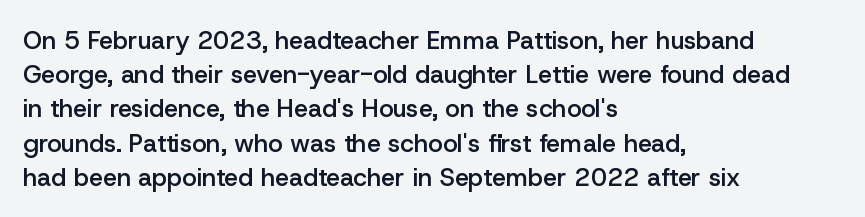
{"italic": "no", "bold": "semi", "underline": "no", "align": "left", "line_spacing": "normal", "line_spacing_ratio": 1.37, "letter_spacing": "normal", "letter_spacing_em": 0.0, "glyph_px": 25}
